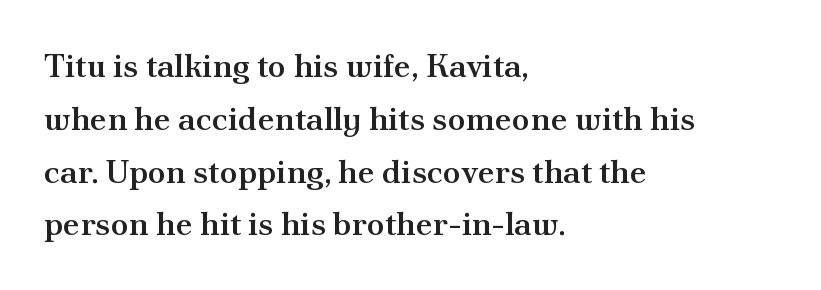
{"serif": "yes", "italic": "no", "bold": "semi", "weight": "semibold", "width": "normal", "stroke_contrast": "medium", "x_height": "small", "monospaced": "no", "underline": "no", "align": "left", "line_spacing": "normal", "line_spacing_ratio": 1.6, "letter_spacing": "normal", "letter_spacing_em": 0.0, "glyph_px": 33}
